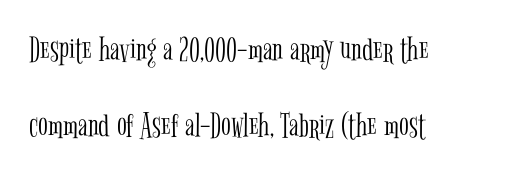
Q: Is the text bold? A: No.
Q: Is the text italic (slanted)? A: No, it is upright.
Q: Is the typeface a serif or a sans-serif typeface? A: Serif.
Q: Is the text underlined? A: No.
Q: How is the paragraph aligned? A: Left-aligned.
Q: Is the spacing between letters normal or unusually wide? A: Normal.
Q: Is the spacing between lines tight, normal or loose? A: Loose.
Q: Width (condensed, normal, or wide)? A: Condensed.
Q: Stroke contrast? A: Low.
Q: x-height? A: Medium.
Q: Monospaced? A: No.
